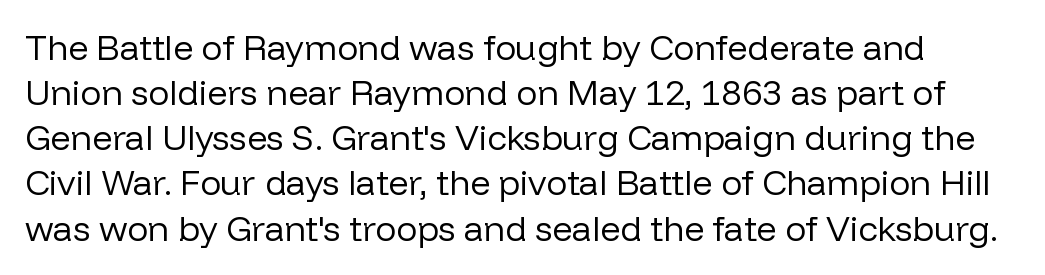
Q: Is the text bold? A: No.
Q: Is the text italic (slanted)? A: No, it is upright.
Q: Is the typeface a serif or a sans-serif typeface? A: Sans-serif.
Q: Is the text underlined? A: No.
Q: Is the spacing between letters normal or unusually wide? A: Normal.
Q: Is the spacing between lines tight, normal or loose? A: Normal.
Q: Width (condensed, normal, or wide)? A: Normal.
Q: Stroke contrast? A: Low.
Q: x-height? A: Medium.
Q: Monospaced? A: No.
